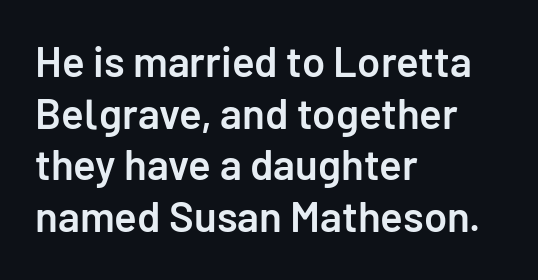
The image shows 42 px semibold sans-serif type, upright; set left-aligned, line spacing 1.23x, normal letter spacing, not underlined; low stroke contrast and a medium x-height.
